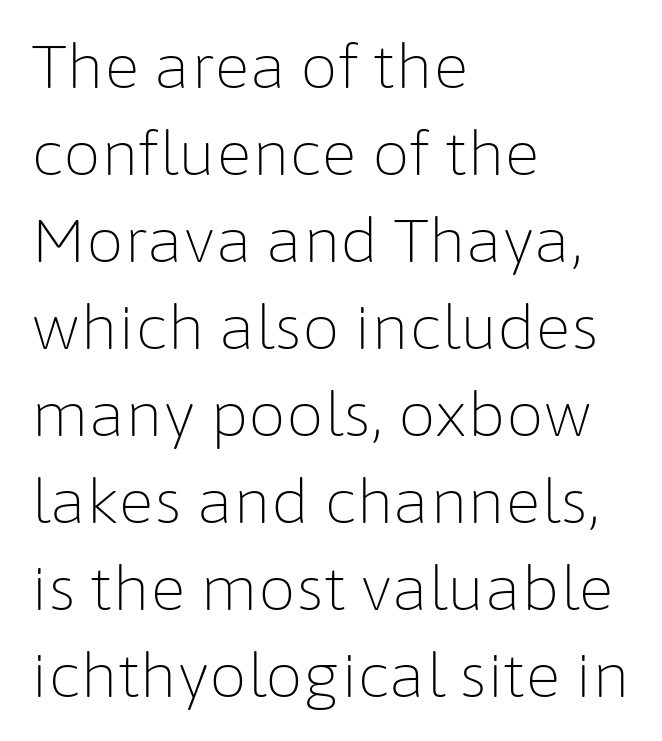
Q: Is the text bold? A: No.
Q: Is the text italic (slanted)? A: No, it is upright.
Q: Is the typeface a serif or a sans-serif typeface? A: Sans-serif.
Q: Is the text underlined? A: No.
Q: How is the paragraph aligned? A: Left-aligned.
Q: Is the spacing between letters normal or unusually wide? A: Normal.
Q: Is the spacing between lines tight, normal or loose? A: Normal.
Q: Width (condensed, normal, or wide)? A: Normal.
Q: Stroke contrast? A: Low.
Q: x-height? A: Medium.
Q: Monospaced? A: No.
